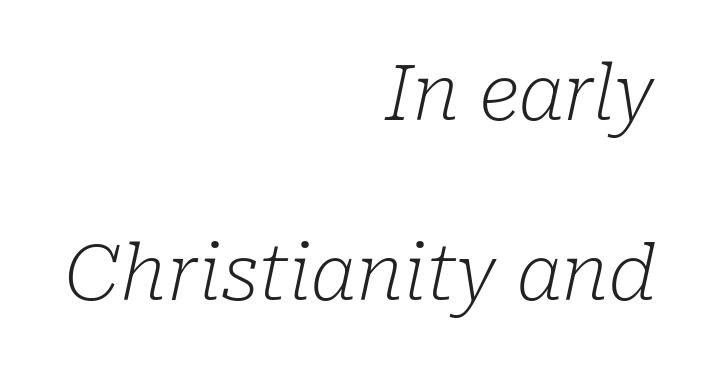
Clear beneath every line of the passage. Quick note: interline space is abundant. The typesetting does not lean heavy: it is not bold. In terms of letterform style, serifs are clearly present.
